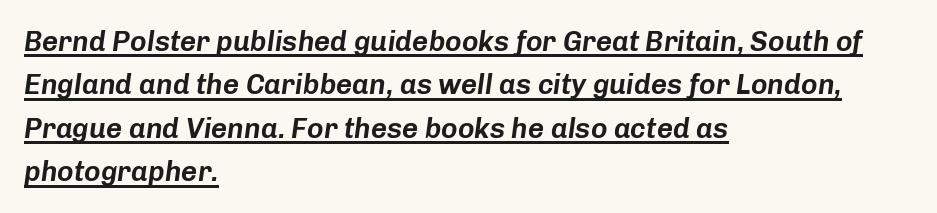
{"italic": "yes", "lean": "right", "slant_degrees": 8, "width": "normal", "stroke_contrast": "low", "x_height": "medium", "monospaced": "no", "underline": "yes", "align": "left", "line_spacing": "normal", "line_spacing_ratio": 1.55, "letter_spacing": "normal", "letter_spacing_em": 0.0, "glyph_px": 28}
